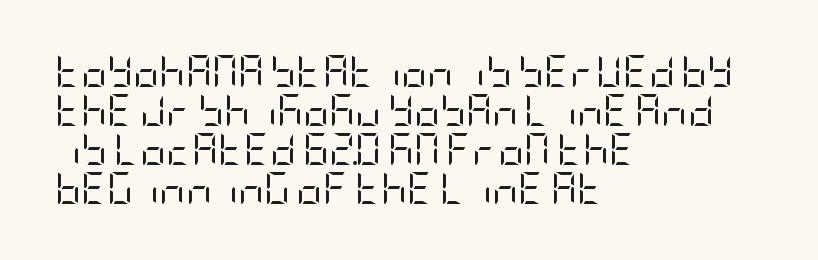
Glance below the letters and you will spot only blank space. The font's upright variant was chosen for this text. Weight class: somewhere from thin through regular. No feet cap the strokes, marking this as sans-serif type.
